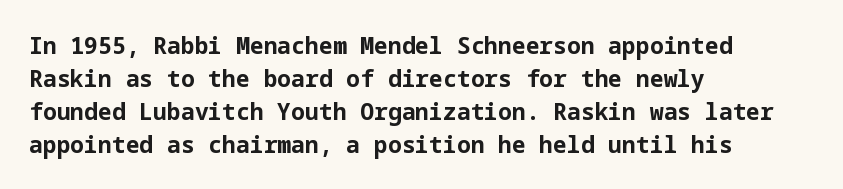
Q: Is the text bold? A: Yes.
Q: Is the text italic (slanted)? A: No, it is upright.
Q: Is the text underlined? A: No.
Q: How is the paragraph aligned? A: Left-aligned.
Q: Is the spacing between letters normal or unusually wide? A: Normal.
Q: Is the spacing between lines tight, normal or loose? A: Normal.
